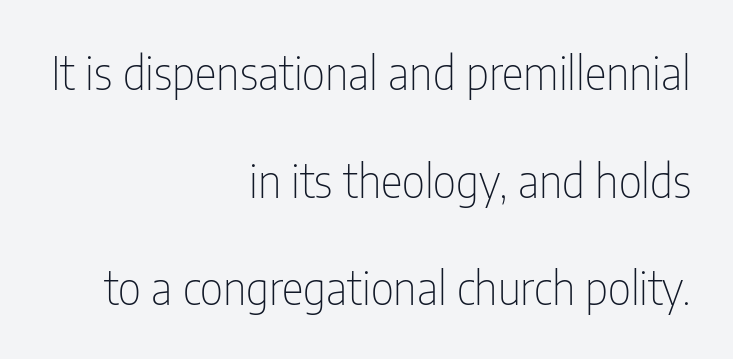
Quick note: not italic, upright. Reading down the column, the eye jumps a long way to each next line. Type style note: lacks serifs. You could not count columns in this text — the font is proportionally spaced. Has an underline been added? It has not.
